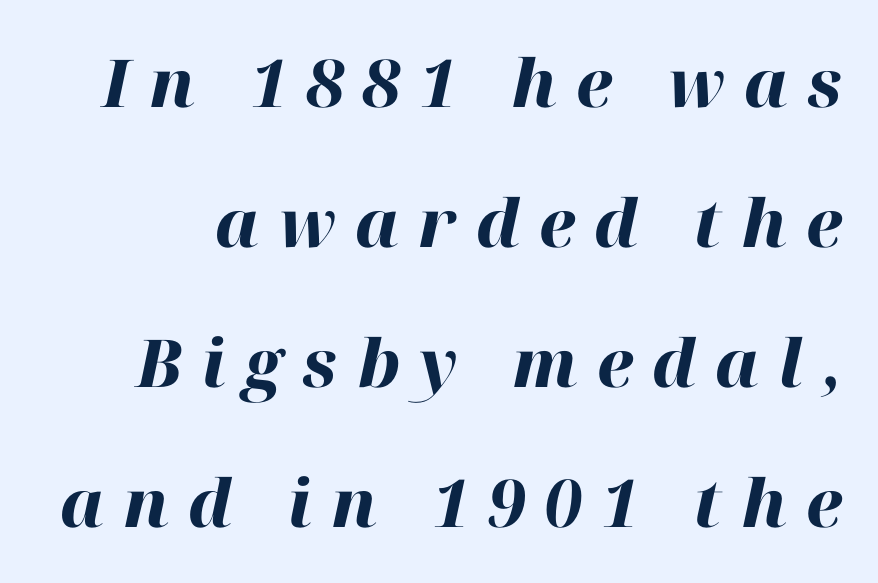
Students, observe: this is what heavily led, spacious text looks like. Varying glyph widths throughout — classic text-font behaviour. The face used here has a pronounced slope to its letters. Lines of text with bare space underneath.
